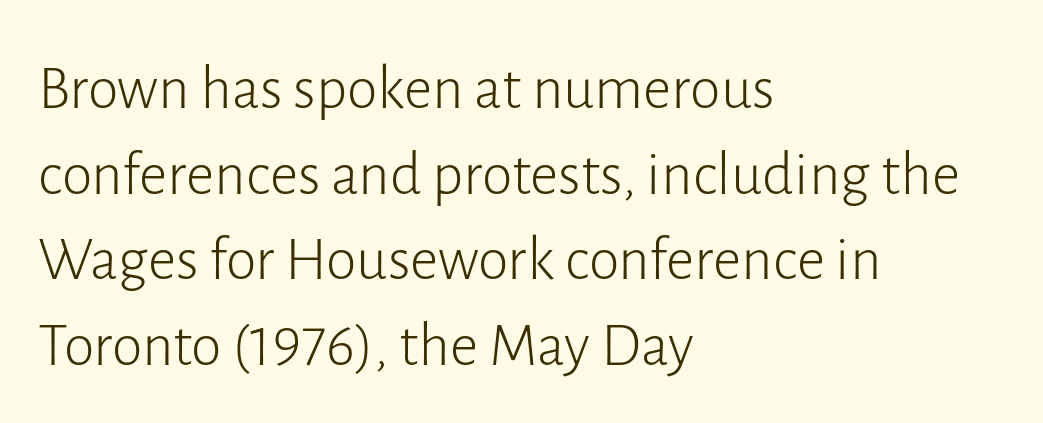
Q: Is the text bold? A: No.
Q: Is the text italic (slanted)? A: No, it is upright.
Q: Is the typeface a serif or a sans-serif typeface? A: Sans-serif.
Q: Is the text underlined? A: No.
Q: How is the paragraph aligned? A: Left-aligned.
Q: Is the spacing between letters normal or unusually wide? A: Normal.
Q: Is the spacing between lines tight, normal or loose? A: Normal.
Q: Width (condensed, normal, or wide)? A: Normal.
Q: Stroke contrast? A: Low.
Q: x-height? A: Medium.
Q: Monospaced? A: No.
